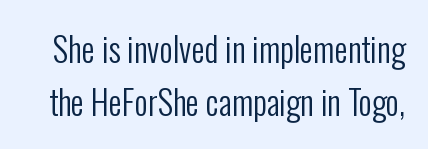
{"serif": "no", "italic": "no", "bold": "no", "weight": "regular", "width": "condensed", "stroke_contrast": "low", "x_height": "medium", "monospaced": "no", "underline": "no", "line_spacing": "normal", "line_spacing_ratio": 1.6, "letter_spacing": "normal", "letter_spacing_em": 0.0, "glyph_px": 33}
